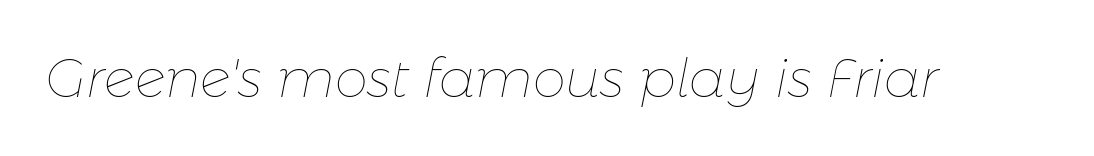
Q: Is the text bold? A: No.
Q: Is the text italic (slanted)? A: Yes, it leans right by about 11 degrees.
Q: Is the text underlined? A: No.
Q: Is the spacing between letters normal or unusually wide? A: Normal.
Q: Width (condensed, normal, or wide)? A: Normal.
Q: Stroke contrast? A: Low.
Q: x-height? A: Medium.
Q: Monospaced? A: No.
